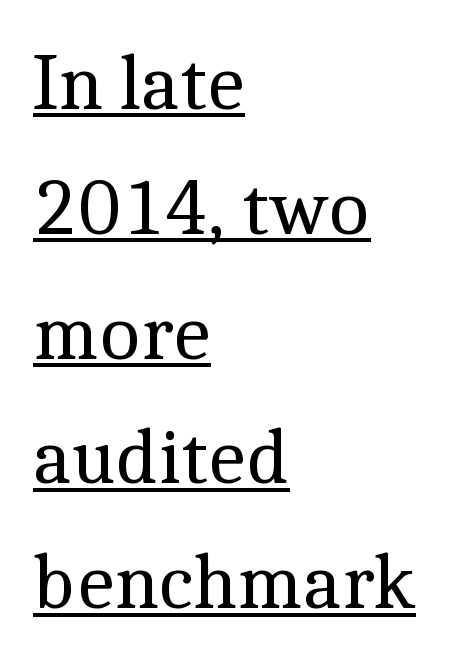
The image shows 79 px regular-weight serif type, upright; set left-aligned, normal line spacing (1.58x), normal letter spacing, underlined; a medium x-height.
